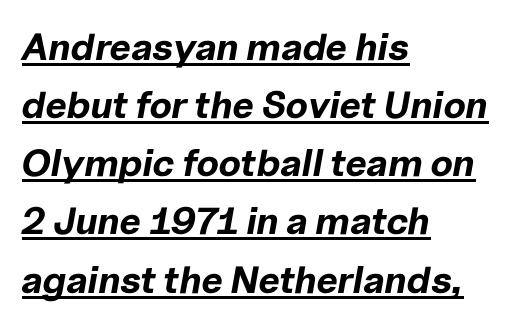
Compared with ordinary roman type, these characters are visibly tilted. Heft: maximum for text — a bold. Horizontal bands of white between lines are of average thickness. Varying glyph widths throughout — classic text-font behaviour. The face used here is rendered with its standard letterfit.
